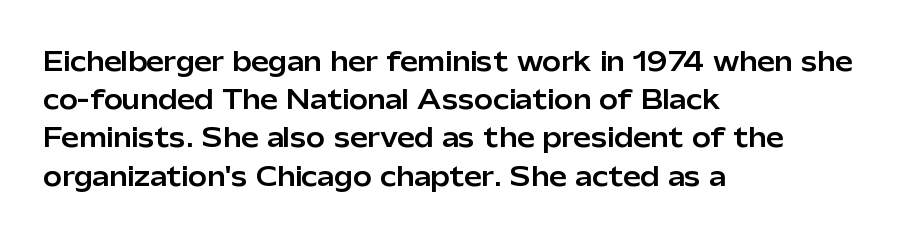
{"italic": "no", "underline": "no", "align": "left", "line_spacing": "normal", "line_spacing_ratio": 1.53, "letter_spacing": "normal", "letter_spacing_em": 0.0, "glyph_px": 25}
